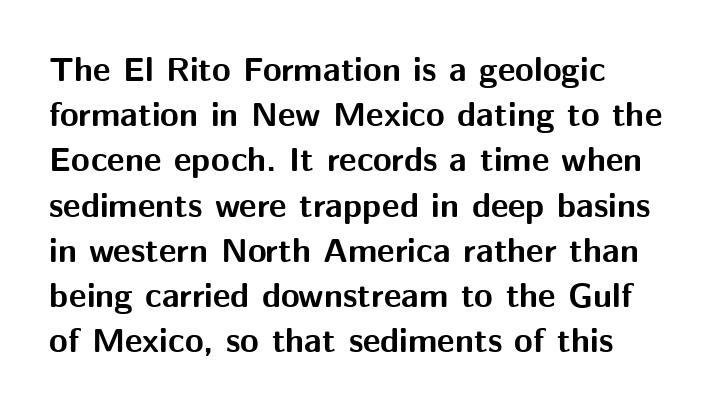
The image shows 34 px bold sans-serif type, upright; set left-aligned, normal line spacing (1.33x), normal letter spacing, not underlined; medium stroke contrast and a medium x-height.
